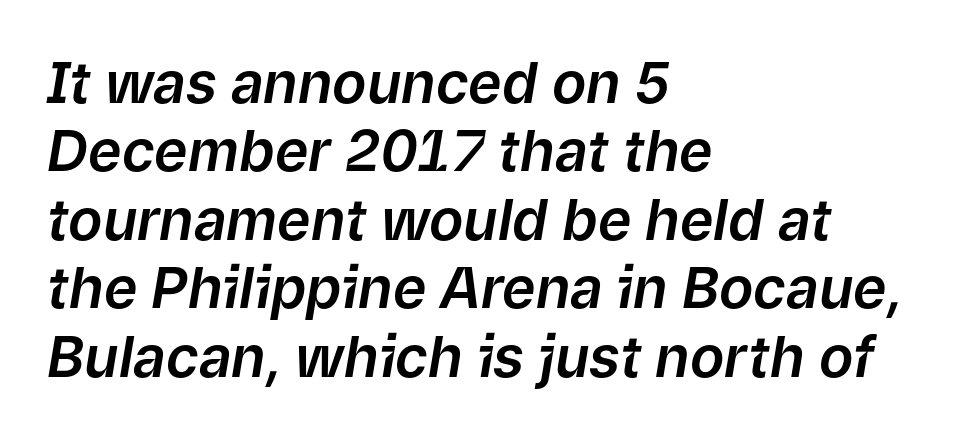
{"italic": "yes", "lean": "right", "slant_degrees": 9, "width": "normal", "stroke_contrast": "low", "x_height": "medium", "monospaced": "no", "underline": "no", "align": "left", "line_spacing_ratio": 1.2, "letter_spacing": "normal", "letter_spacing_em": 0.0, "glyph_px": 57}
